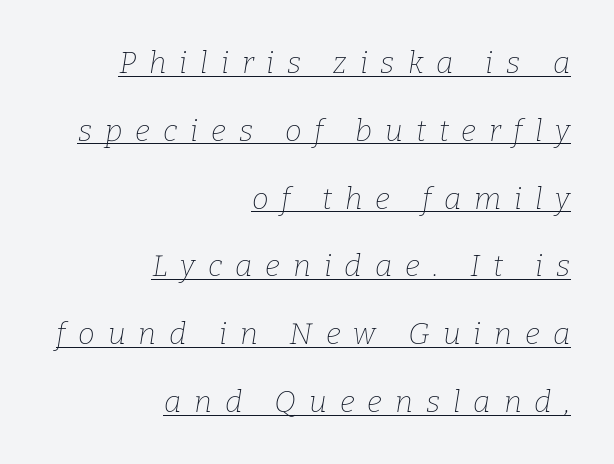
The image shows 30 px thin serif type, italic (leaning right); set right-aligned, loose line spacing (2.26x), unusually wide letter spacing (+0.43 em), underlined; low stroke contrast and a medium x-height.
